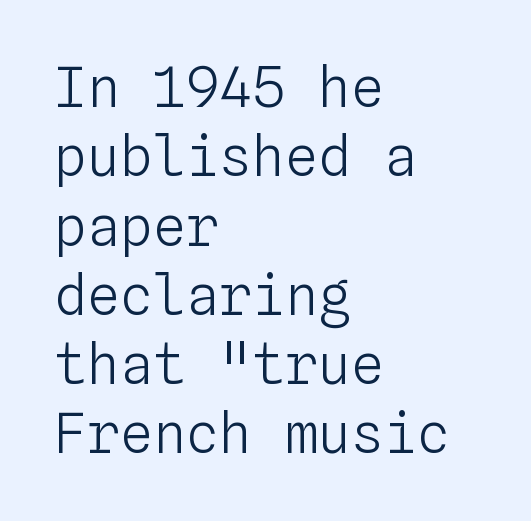
Q: Is the text bold? A: No.
Q: Is the text italic (slanted)? A: No, it is upright.
Q: Is the text underlined? A: No.
Q: How is the paragraph aligned? A: Left-aligned.
Q: Is the spacing between letters normal or unusually wide? A: Normal.
Q: Is the spacing between lines tight, normal or loose? A: Normal.
Q: Width (condensed, normal, or wide)? A: Normal.
Q: Stroke contrast? A: Low.
Q: x-height? A: Medium.
Q: Monospaced? A: Yes.
